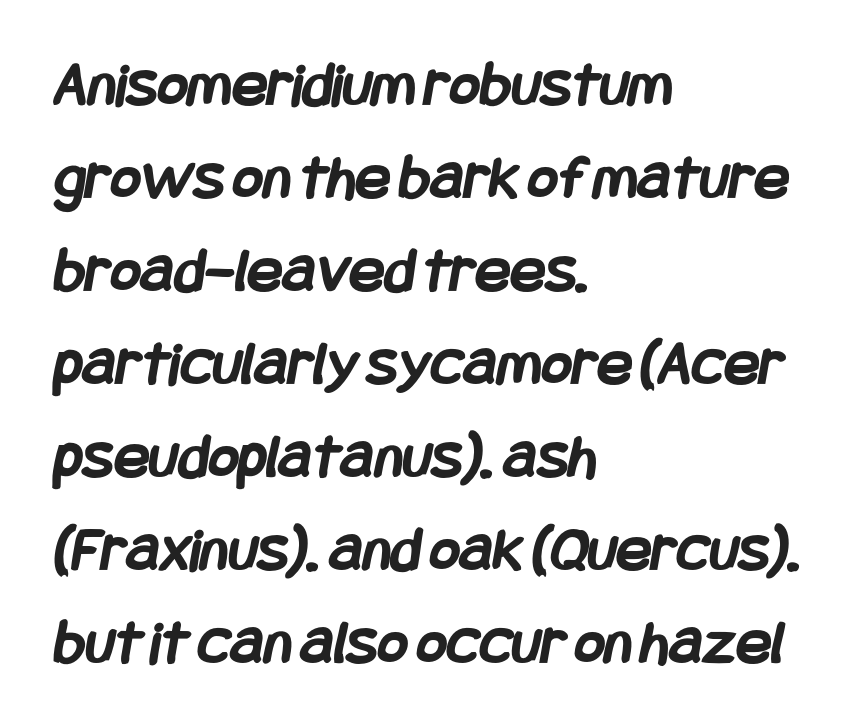
Does the leading feel generous? No, just average. Set as a true bold cut, around the 700 mark. Every row of glyphs begins at an identical x-position on the left. Letters rest on an invisible, unmarked baseline.
